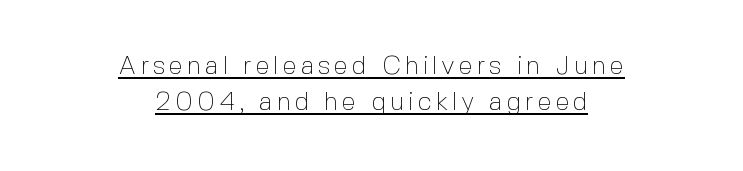
The image shows 26 px text type, upright; set centered, normal line spacing (1.39x), underlined.
